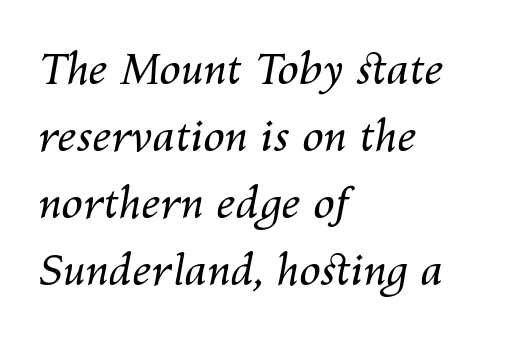
The image shows 43 px regular-weight type, italic (leaning right); set left-aligned, normal line spacing (1.56x), normal letter spacing, not underlined; medium stroke contrast and a medium x-height.
